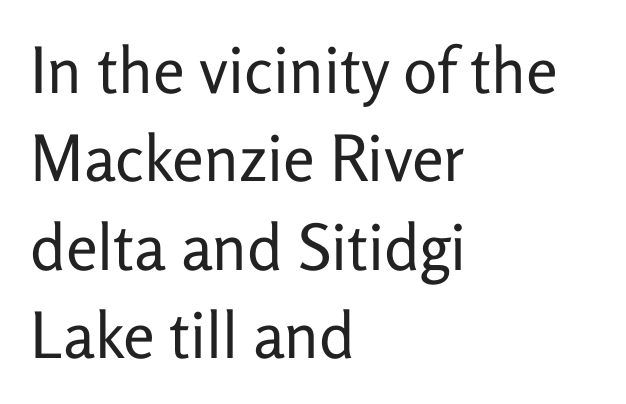
{"serif": "no", "italic": "no", "bold": "no", "weight": "regular", "width": "normal", "stroke_contrast": "low", "x_height": "medium", "monospaced": "no", "underline": "no", "align": "left", "line_spacing": "normal", "line_spacing_ratio": 1.38, "letter_spacing": "normal", "letter_spacing_em": 0.0, "glyph_px": 64}
